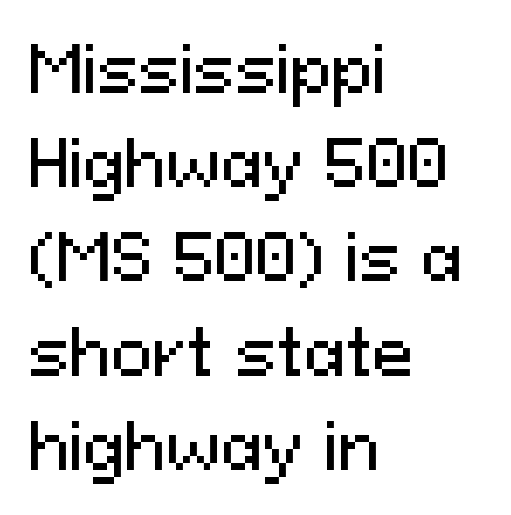
The image shows 62 px sans-serif type, upright; set left-aligned, normal line spacing (1.52x), normal letter spacing, not underlined; medium stroke contrast and a medium x-height.
